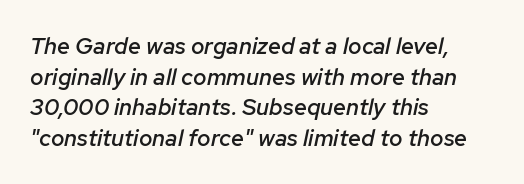
{"italic": "yes", "lean": "right", "slant_degrees": 12, "bold": "semi", "underline": "no", "align": "left", "line_spacing": "normal", "line_spacing_ratio": 1.33, "letter_spacing": "normal", "letter_spacing_em": 0.0, "glyph_px": 23}
